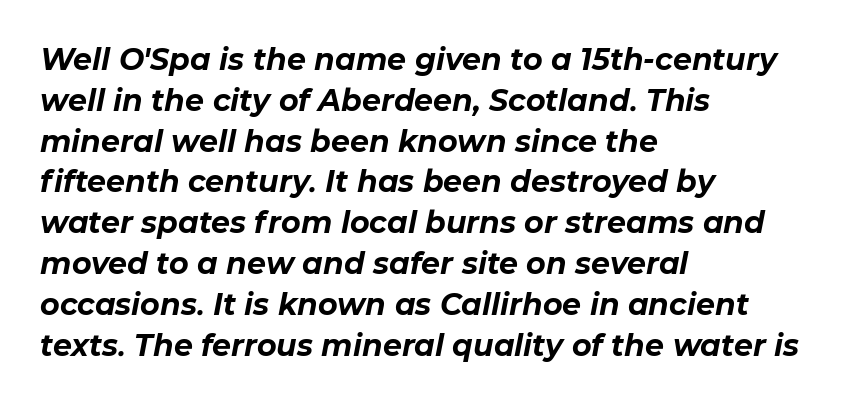
Look at the tracking — it's just the regular setting, nothing added. The font is running at its bold setting. The letters advance in unequal steps, a hallmark of proportional type. Interline gaps are of average width in this sample.
